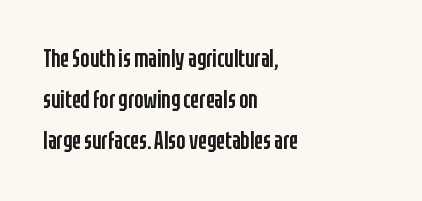
{"italic": "no", "bold": "semi", "underline": "no", "align": "left", "line_spacing_ratio": 1.71, "letter_spacing": "normal", "letter_spacing_em": 0.0, "glyph_px": 24}
